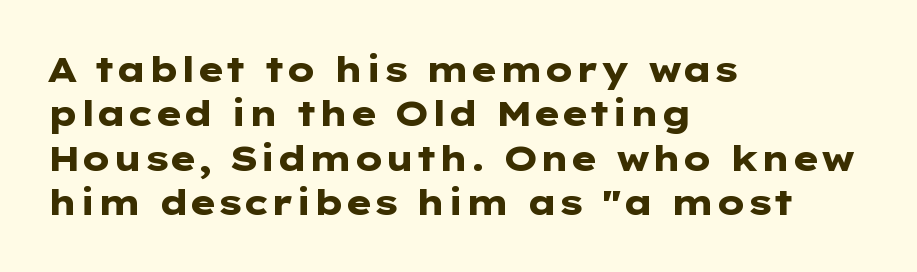
The image shows 35 px heavy, wide sans-serif type, upright; set left-aligned, normal line spacing (1.27x), normal letter spacing, not underlined; low stroke contrast and a medium x-height.
